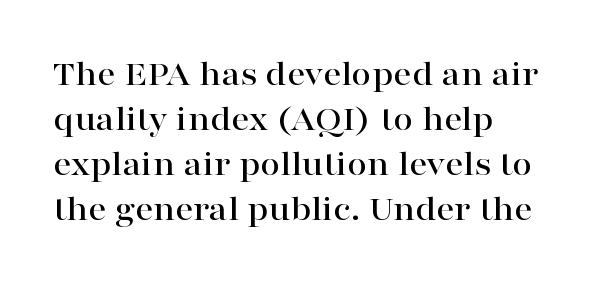
The image shows 36 px wide serif type, upright; set left-aligned, normal line spacing (1.25x), normal letter spacing, not underlined; high stroke contrast and a medium x-height.
